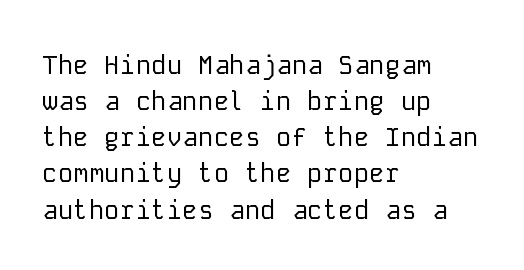
Q: Is the text bold? A: No.
Q: Is the text italic (slanted)? A: No, it is upright.
Q: Is the text underlined? A: No.
Q: How is the paragraph aligned? A: Left-aligned.
Q: Is the spacing between letters normal or unusually wide? A: Normal.
Q: Is the spacing between lines tight, normal or loose? A: Normal.
